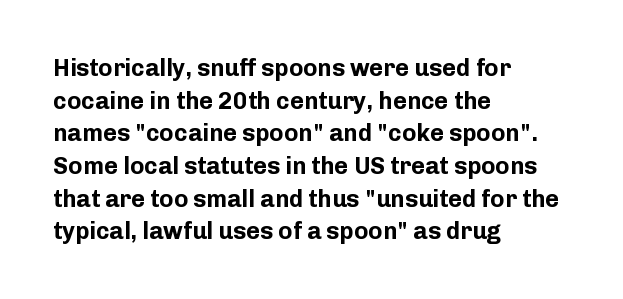
{"italic": "no", "bold": "yes", "underline": "no", "align": "left", "line_spacing": "normal", "line_spacing_ratio": 1.36, "letter_spacing": "normal", "letter_spacing_em": 0.0, "glyph_px": 24}
